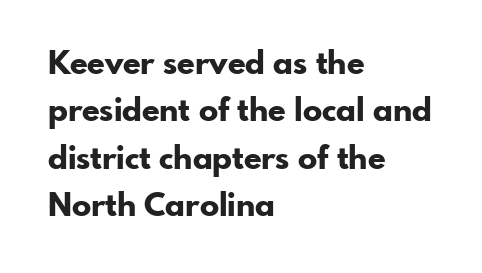
The image shows 32 px bold sans-serif type, upright; set left-aligned, normal line spacing (1.48x), normal letter spacing, not underlined; low stroke contrast and a small x-height.
